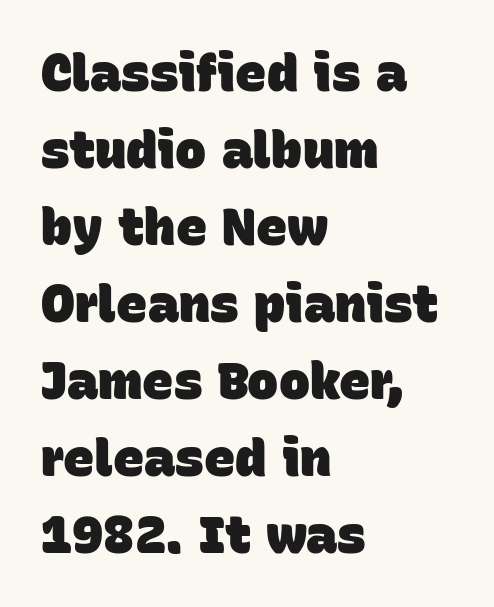
Q: Is the text bold? A: Yes.
Q: Is the typeface a serif or a sans-serif typeface? A: Sans-serif.
Q: Is the text underlined? A: No.
Q: How is the paragraph aligned? A: Left-aligned.
Q: Is the spacing between letters normal or unusually wide? A: Normal.
Q: Is the spacing between lines tight, normal or loose? A: Normal.
Q: Width (condensed, normal, or wide)? A: Normal.
Q: Stroke contrast? A: Low.
Q: x-height? A: Large.
Q: Monospaced? A: No.
